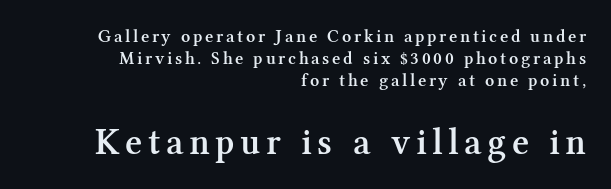
Q: Is the text bold? A: Semi-bold.
Q: Is the text italic (slanted)? A: No, it is upright.
Q: Is the typeface a serif or a sans-serif typeface? A: Serif.
Q: Is the text underlined? A: No.
Q: How is the paragraph aligned? A: Right-aligned.
Q: Which block of text is set in a larger size, the first (top) or the second (bottom)? A: The second (bottom) one.
Q: Width (condensed, normal, or wide)? A: Normal.
Q: Stroke contrast? A: Medium.
Q: x-height? A: Medium.
Q: Monospaced? A: No.
